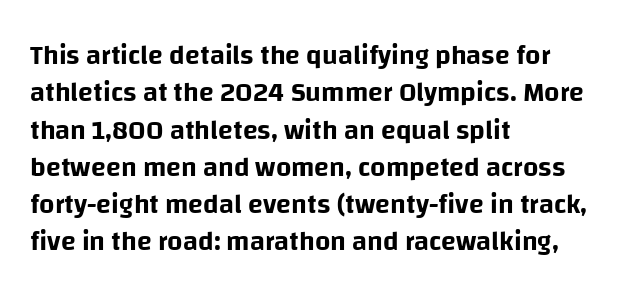
Normally led — the rows are evenly, conventionally spaced. Letter spacing: default. This is the regular roman posture of the typeface. Clear beneath every line of the passage. This rendering uses left alignment, leaving the right contour irregular.
